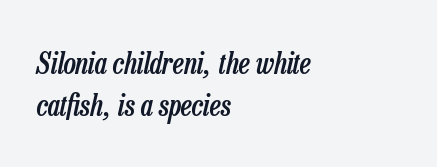
The image shows 29 px semibold, condensed type, italic (leaning right); set left-aligned, normal line spacing (1.45x), normal letter spacing, not underlined; low stroke contrast and a medium x-height.
